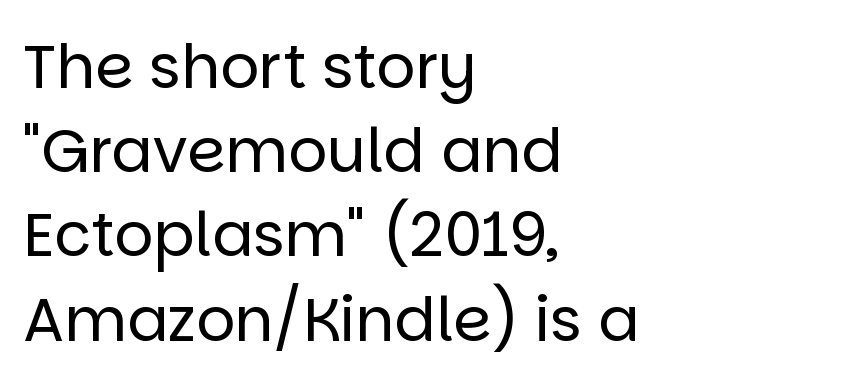
The image shows 61 px regular-weight sans-serif type, upright; set left-aligned, normal line spacing (1.38x), normal letter spacing, not underlined; low stroke contrast and a large x-height.
